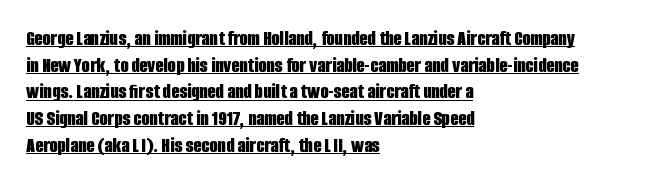
Posture: vertical. The lines are quadded left. What weight is shown? A full bold with thick strokes. Successive baselines arrive at the customary interval. Students, observe the line beneath the letters — that is underlining. The type is set solid horizontally, with unmodified tracking.
